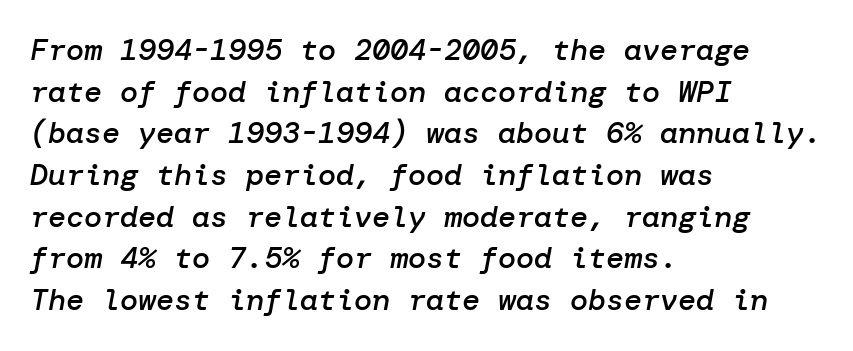
Q: Is the text bold? A: Semi-bold.
Q: Is the text italic (slanted)? A: Yes, it leans right by about 10 degrees.
Q: Is the text underlined? A: No.
Q: How is the paragraph aligned? A: Left-aligned.
Q: Is the spacing between letters normal or unusually wide? A: Normal.
Q: Is the spacing between lines tight, normal or loose? A: Normal.
Q: Width (condensed, normal, or wide)? A: Normal.
Q: Stroke contrast? A: Low.
Q: x-height? A: Medium.
